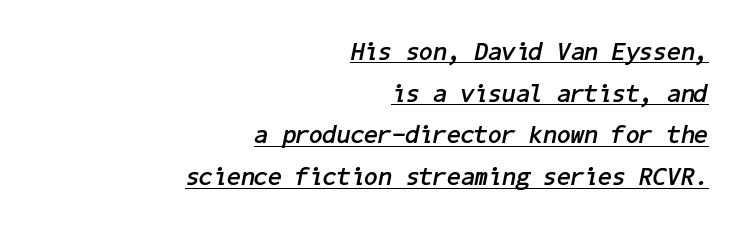
This sample uses plain, unmodified letter spacing. The passage shown is emphatically bold. Summary of vertical rhythm: regular, with standard interline spacing. Italic: yes, the glyphs are oblique. Compared with a flush-left layout, this one pins lines to the opposite, right side. Decoration check: the copy is underlined.
